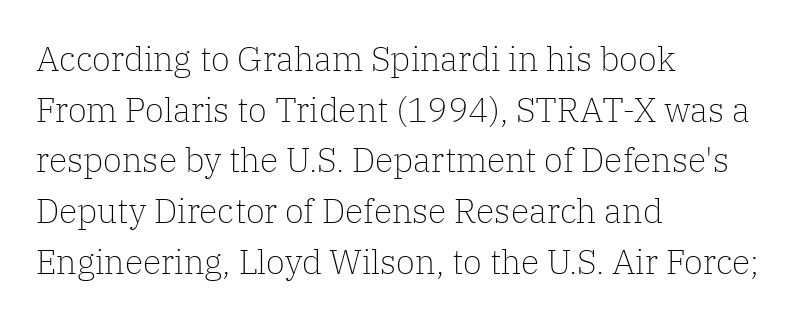
{"serif": "yes", "italic": "no", "bold": "no", "weight": "light", "width": "normal", "stroke_contrast": "low", "x_height": "medium", "monospaced": "no", "underline": "no", "align": "left", "line_spacing": "normal", "line_spacing_ratio": 1.49, "letter_spacing": "normal", "letter_spacing_em": 0.0, "glyph_px": 34}
